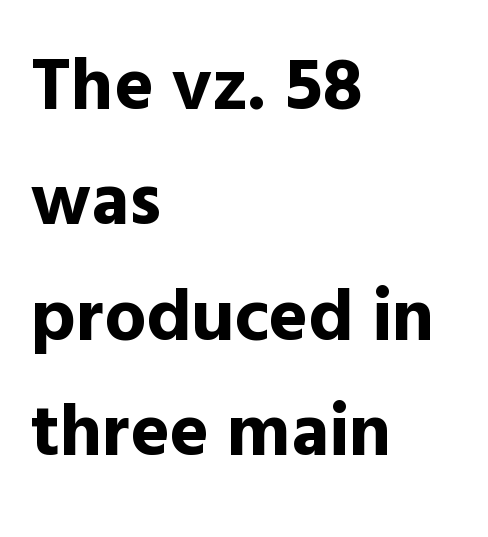
{"serif": "no", "italic": "no", "bold": "yes", "weight": "bold", "width": "normal", "x_height": "medium", "monospaced": "no", "underline": "no", "align": "left", "line_spacing": "normal", "line_spacing_ratio": 1.56, "letter_spacing": "normal", "letter_spacing_em": 0.0, "glyph_px": 74}
